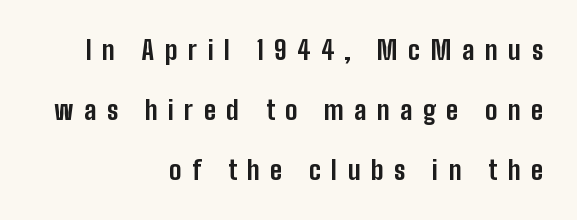
The image shows 26 px bold type, upright; set right-aligned, loose line spacing (2.3x), unusually wide letter spacing (+0.4 em), not underlined.
